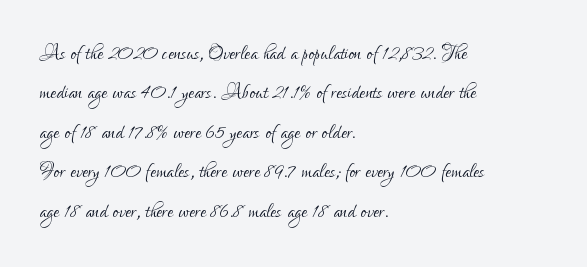
Is the stroke heavy? The answer is a plain regular-or-lighter. The setting favours the left margin, as ordinary paragraphs usually do. Has an underline been added? It has not. Tracking here is standard; glyphs follow each other at the usual distance. Line spacing here is normal.
